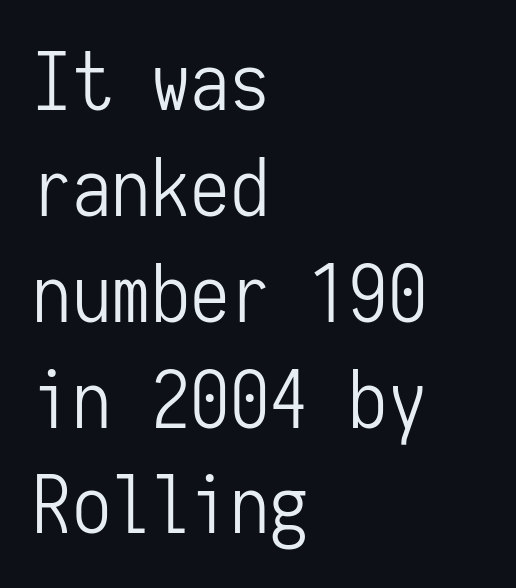
Q: Is the text bold? A: No.
Q: Is the text italic (slanted)? A: No, it is upright.
Q: Is the typeface a serif or a sans-serif typeface? A: Sans-serif.
Q: Is the text underlined? A: No.
Q: How is the paragraph aligned? A: Left-aligned.
Q: Is the spacing between letters normal or unusually wide? A: Normal.
Q: Is the spacing between lines tight, normal or loose? A: Normal.
Q: Width (condensed, normal, or wide)? A: Condensed.
Q: Stroke contrast? A: Low.
Q: x-height? A: Medium.
Q: Monospaced? A: Yes.
